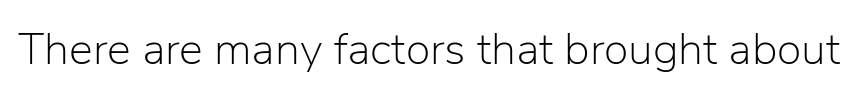
The text was rendered using a sans face with plain stroke endings. Tracking value appears to be zero — textbook default spacing. The cut favours lightness, reaching ordinary text weight at its darkest. This is the regular roman posture of the typeface. Spacing verdict: proportional, widths tailored to each character.
